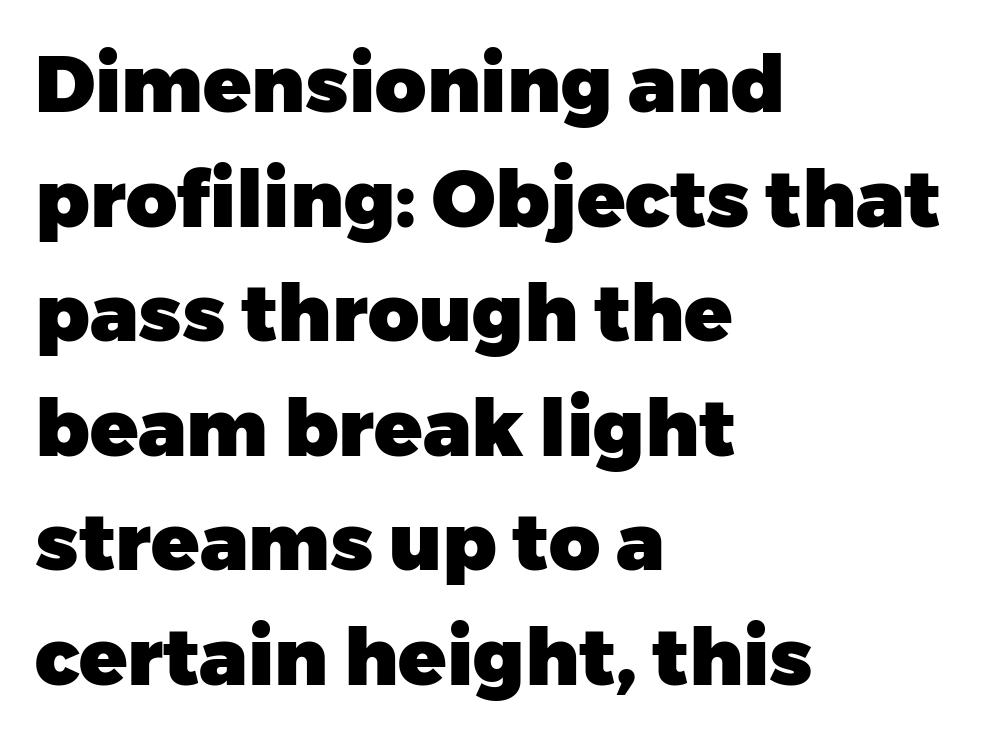
{"serif": "no", "italic": "no", "bold": "yes", "weight": "heavy", "width": "normal", "stroke_contrast": "low", "x_height": "medium", "monospaced": "no", "underline": "no", "align": "left", "line_spacing": "normal", "line_spacing_ratio": 1.45, "letter_spacing": "normal", "letter_spacing_em": 0.0, "glyph_px": 79}
